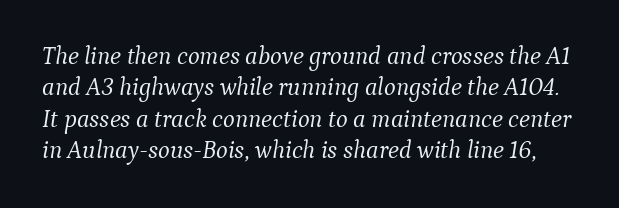
{"italic": "yes", "lean": "right", "slant_degrees": 9, "bold": "no", "underline": "no", "line_spacing": "normal", "line_spacing_ratio": 1.26, "letter_spacing": "normal", "letter_spacing_em": 0.0, "glyph_px": 25}
